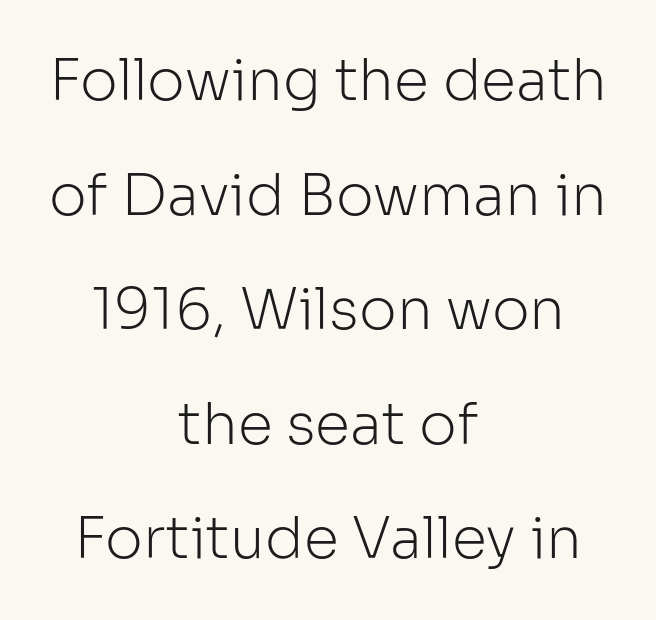
The image shows 57 px light sans-serif type, upright; set centered, loose line spacing (2.01x), normal letter spacing, not underlined; low stroke contrast and a medium x-height.
